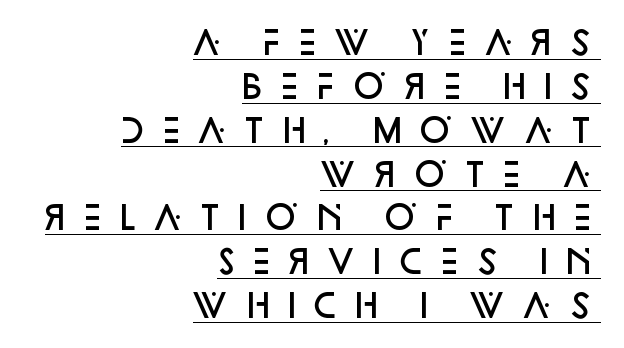
The image shows 32 px semibold sans-serif type, upright; set right-aligned, normal line spacing (1.37x), unusually wide letter spacing (+0.29 em), underlined; low stroke contrast and a large x-height.
